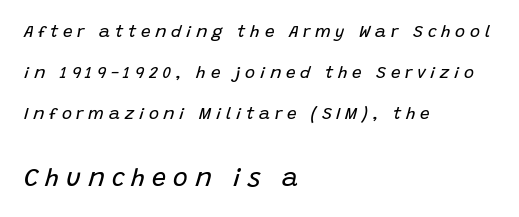
Q: Is the text bold? A: No.
Q: Is the text italic (slanted)? A: Yes, it leans right by about 15 degrees.
Q: Is the text underlined? A: No.
Q: How is the paragraph aligned? A: Left-aligned.
Q: Is the spacing between letters normal or unusually wide? A: Unusually wide.
Q: Is the spacing between lines tight, normal or loose? A: Loose.
Q: Which block of text is set in a larger size, the first (top) or the second (bottom)? A: The second (bottom) one.
